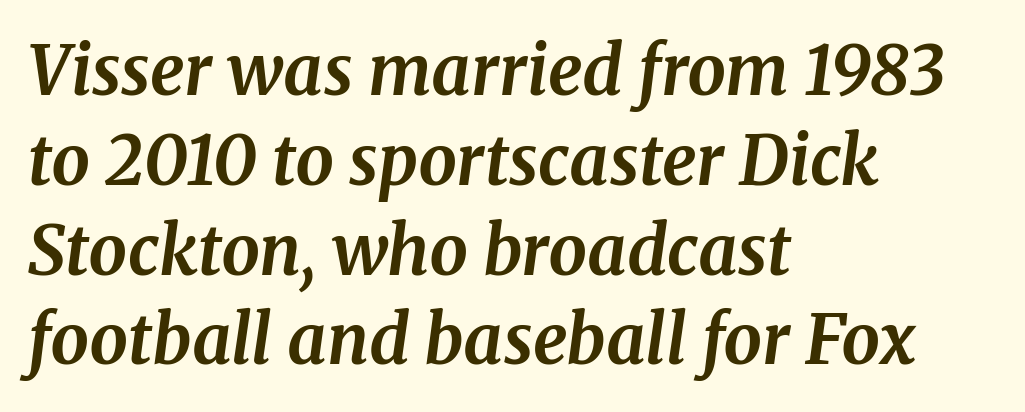
Anything drawn beneath the words? Only blank space. The space between consecutive lines is moderate. Unlike a clean sans, this face finishes its strokes with serifs. These lines are set flush left with a ragged right edge.
